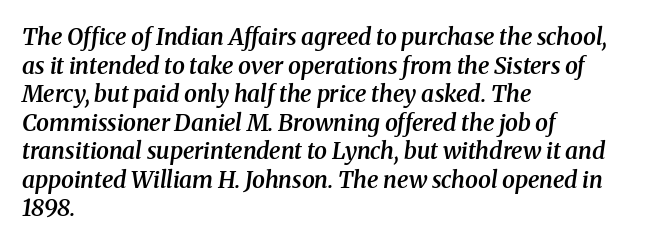
Q: Is the text bold? A: Semi-bold.
Q: Is the text italic (slanted)? A: Yes, it leans right by about 8 degrees.
Q: Is the text underlined? A: No.
Q: How is the paragraph aligned? A: Left-aligned.
Q: Is the spacing between letters normal or unusually wide? A: Normal.
